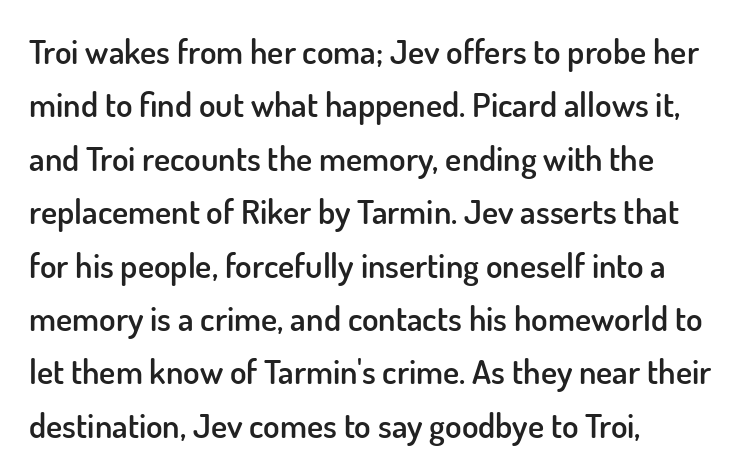
Q: Is the text bold? A: Semi-bold.
Q: Is the text italic (slanted)? A: No, it is upright.
Q: Is the typeface a serif or a sans-serif typeface? A: Sans-serif.
Q: Is the text underlined? A: No.
Q: How is the paragraph aligned? A: Left-aligned.
Q: Is the spacing between letters normal or unusually wide? A: Normal.
Q: Is the spacing between lines tight, normal or loose? A: Normal.
Q: Width (condensed, normal, or wide)? A: Normal.
Q: Stroke contrast? A: Low.
Q: x-height? A: Small.
Q: Monospaced? A: No.
